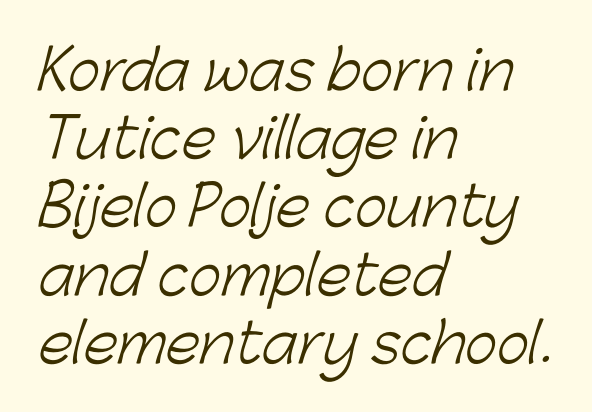
The image shows 55 px light sans-serif type; set left-aligned, line spacing 1.24x, normal letter spacing, not underlined; low stroke contrast and a medium x-height.
